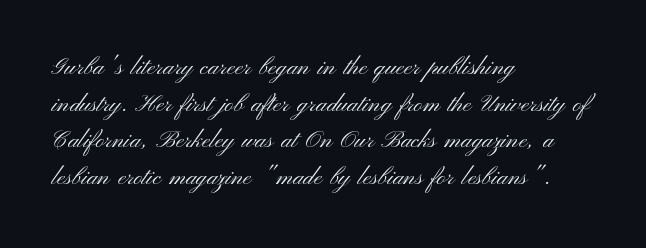
The image shows 24 px text type; set left-aligned, normal line spacing (1.53x), normal letter spacing, not underlined.
